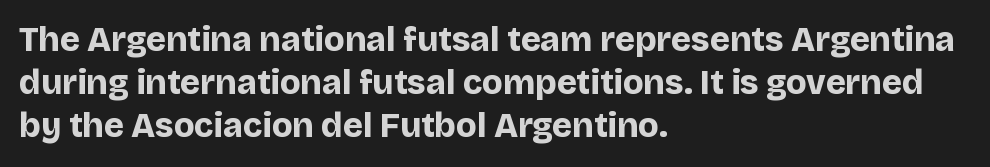
The image shows 34 px bold sans-serif type, upright; set left-aligned, normal line spacing (1.27x), normal letter spacing, not underlined; low stroke contrast and a large x-height.
